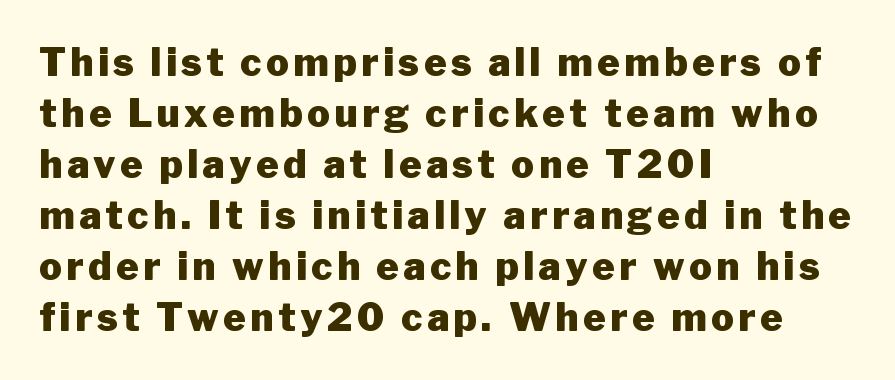
{"serif": "no", "italic": "no", "bold": "yes", "weight": "heavy", "width": "normal", "stroke_contrast": "low", "x_height": "medium", "monospaced": "no", "underline": "no", "align": "left", "line_spacing": "normal", "line_spacing_ratio": 1.34, "glyph_px": 38}
